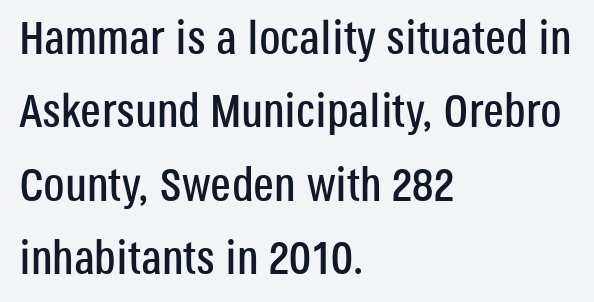
Q: Is the text italic (slanted)? A: No, it is upright.
Q: Is the typeface a serif or a sans-serif typeface? A: Sans-serif.
Q: Is the text underlined? A: No.
Q: How is the paragraph aligned? A: Left-aligned.
Q: Is the spacing between letters normal or unusually wide? A: Normal.
Q: Is the spacing between lines tight, normal or loose? A: Normal.
Q: Width (condensed, normal, or wide)? A: Condensed.
Q: Stroke contrast? A: Low.
Q: x-height? A: Large.
Q: Monospaced? A: No.
